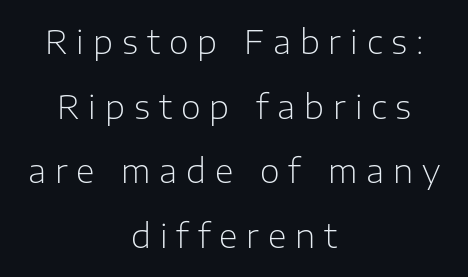
Letter spacing: wide. The passage shown is not underscored anywhere. Casual observation: everything's sitting right in the middle. Typographically, this falls in the sans-serif category.
